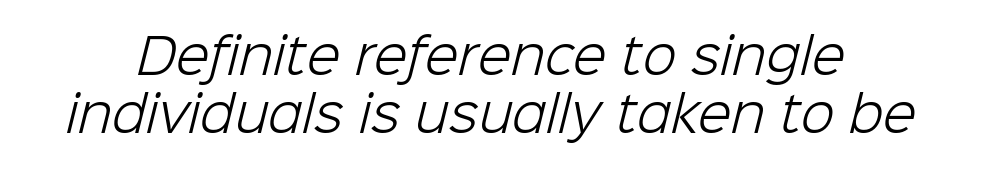
{"serif": "no", "bold": "no", "weight": "light", "width": "normal", "stroke_contrast": "low", "x_height": "medium", "monospaced": "no", "underline": "no", "line_spacing_ratio": 1.19, "letter_spacing": "normal", "letter_spacing_em": 0.0, "glyph_px": 49}
